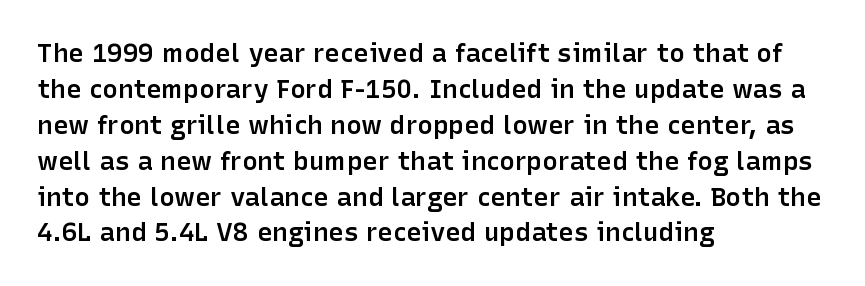
The image shows 26 px text type, upright; set left-aligned, normal line spacing (1.38x), normal letter spacing, not underlined.
